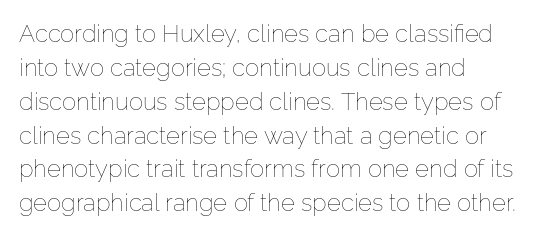
The image shows 24 px text type, upright; set left-aligned, normal line spacing (1.41x), normal letter spacing, not underlined.
